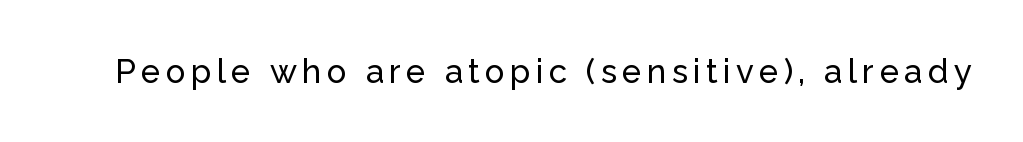
{"serif": "no", "italic": "no", "width": "normal", "stroke_contrast": "low", "x_height": "medium", "monospaced": "no", "underline": "no", "glyph_px": 33}
